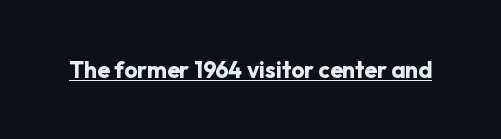
The image shows 23 px bold type, upright; set normal letter spacing, underlined.
